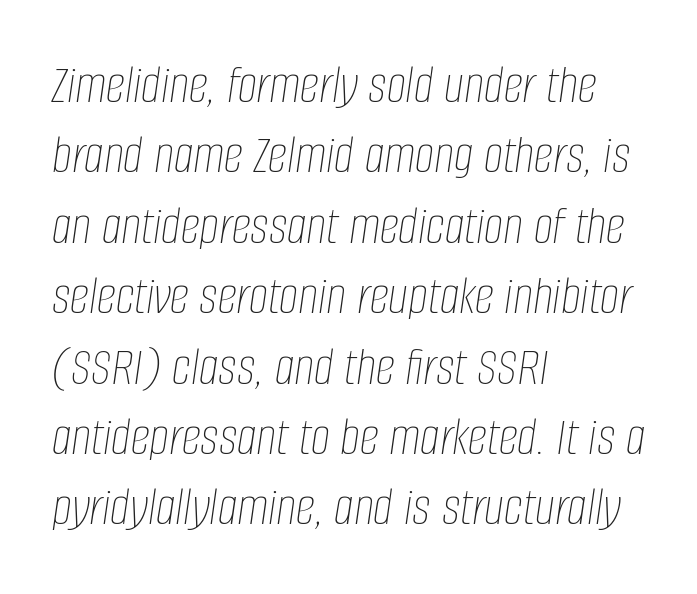
{"italic": "yes", "lean": "right", "slant_degrees": 8, "bold": "no", "weight": "thin", "width": "condensed", "stroke_contrast": "low", "x_height": "large", "monospaced": "no", "underline": "no", "align": "left", "line_spacing": "normal", "line_spacing_ratio": 1.28, "letter_spacing": "normal", "letter_spacing_em": 0.0, "glyph_px": 55}
